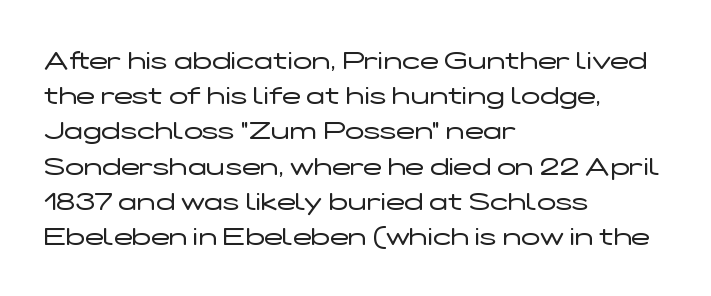
Q: Is the text bold? A: No.
Q: Is the text italic (slanted)? A: No, it is upright.
Q: Is the text underlined? A: No.
Q: How is the paragraph aligned? A: Left-aligned.
Q: Is the spacing between letters normal or unusually wide? A: Normal.
Q: Is the spacing between lines tight, normal or loose? A: Normal.
